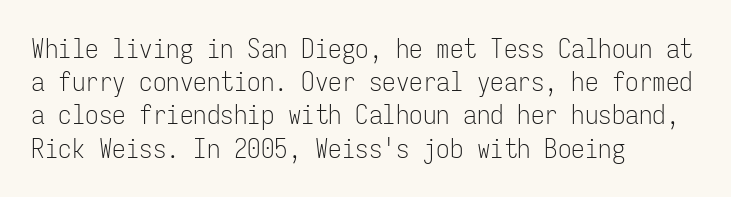
Q: Is the text bold? A: No.
Q: Is the text italic (slanted)? A: No, it is upright.
Q: Is the text underlined? A: No.
Q: How is the paragraph aligned? A: Left-aligned.
Q: Is the spacing between letters normal or unusually wide? A: Normal.
